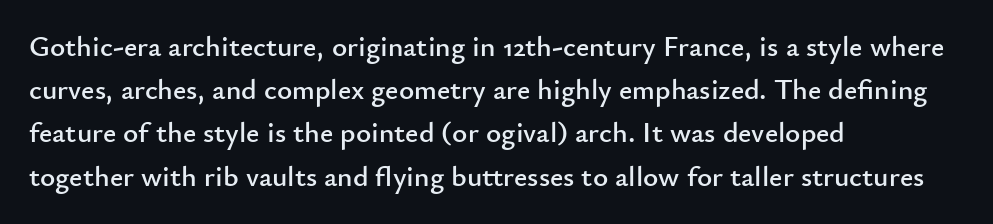
The image shows 29 px sans-serif type, upright; set left-aligned, normal line spacing (1.49x), normal letter spacing, not underlined; low stroke contrast and a small x-height.
